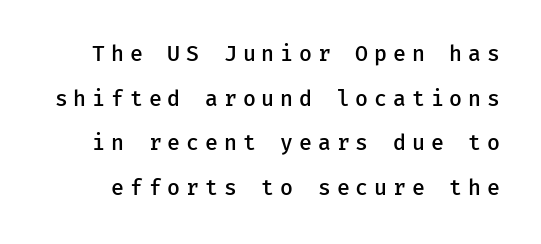
Caption: semibold face, moderately heavy strokes. Clear beneath every line of the passage. In terms of posture, this sample is upright. What stands out about the letter spacing? Its width — letters are far apart.
